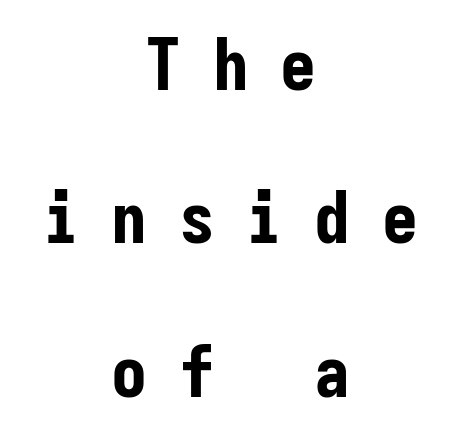
The image shows 72 px bold, condensed sans-serif type, upright, monospaced; set centered, loose line spacing (2.13x), unusually wide letter spacing (+0.44 em), not underlined; low stroke contrast and a medium x-height.
